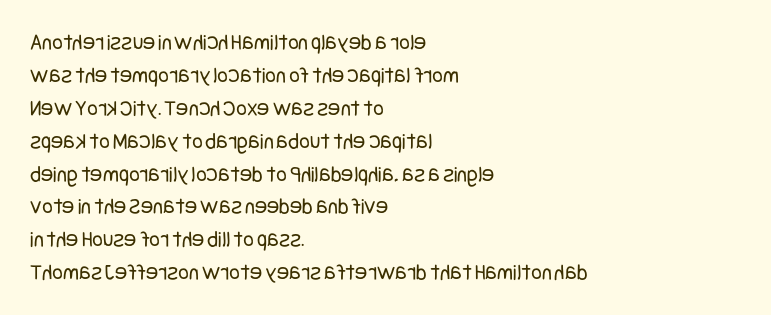
{"italic": "no", "bold": "no", "underline": "no", "align": "left", "line_spacing": "normal", "line_spacing_ratio": 1.43, "letter_spacing": "normal", "letter_spacing_em": 0.0, "glyph_px": 23}
